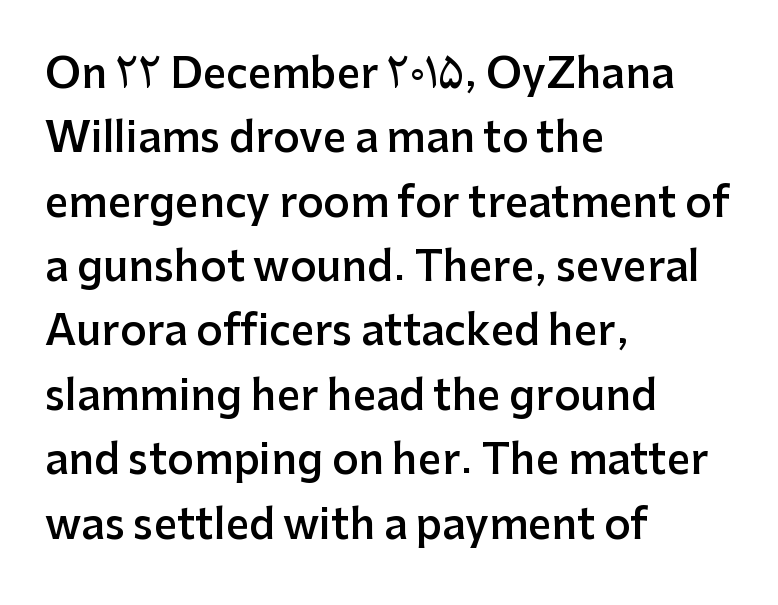
Looks like regular typesetting: each glyph gets only the width it needs. The string is rendered with underlining switched off. The tracking reads as untouched default to a designer's eye. This is the in-between weight designers call semibold or demi. Vertically, the passage feels balanced, rows spaced as you'd expect. You can tell it's not italic because the verticals are truly vertical.
